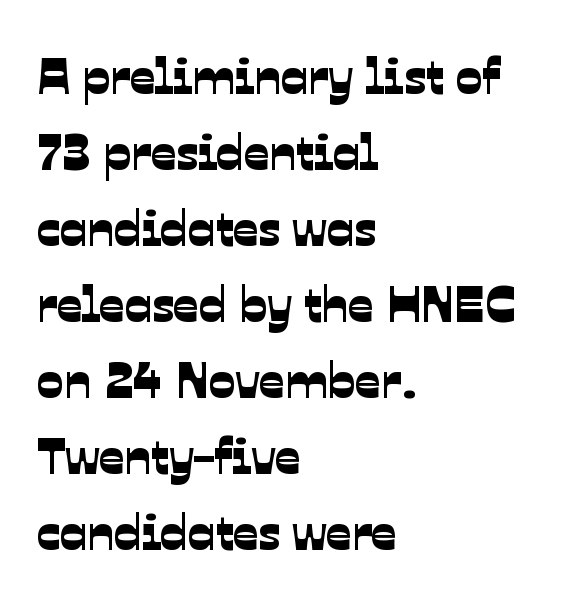
Q: Is the typeface a serif or a sans-serif typeface? A: Sans-serif.
Q: Is the text underlined? A: No.
Q: How is the paragraph aligned? A: Left-aligned.
Q: Is the spacing between letters normal or unusually wide? A: Normal.
Q: Is the spacing between lines tight, normal or loose? A: Normal.
Q: Width (condensed, normal, or wide)? A: Normal.
Q: Stroke contrast? A: Low.
Q: x-height? A: Medium.
Q: Monospaced? A: No.
